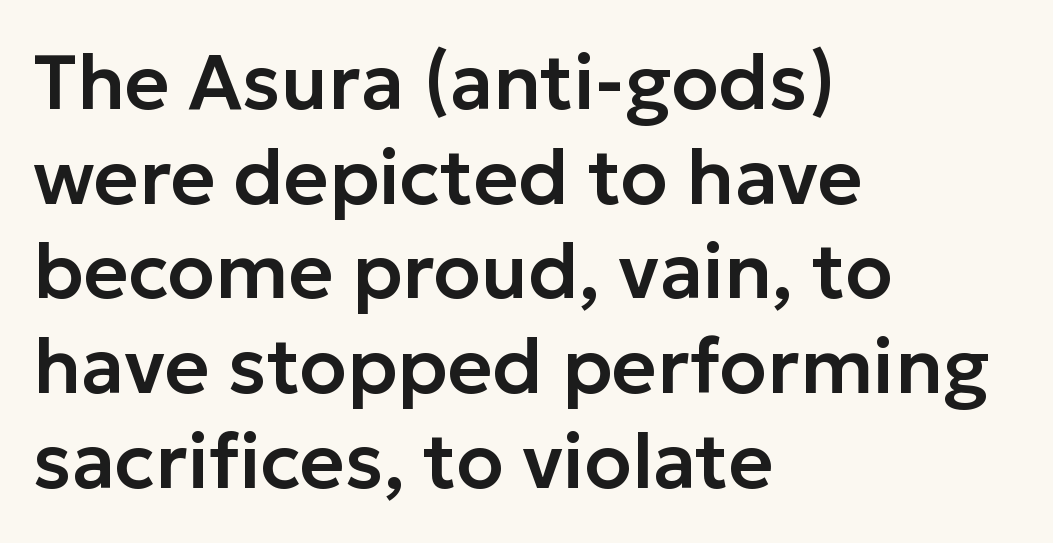
Letter spacing: default. Italic? Not at all — the glyphs are vertical. Note: no serifs on the glyphs. Proportional: the letters do not fall into vertical columns. Leftover space on each line is placed entirely after the last word. The passage shown is not underscored anywhere.
